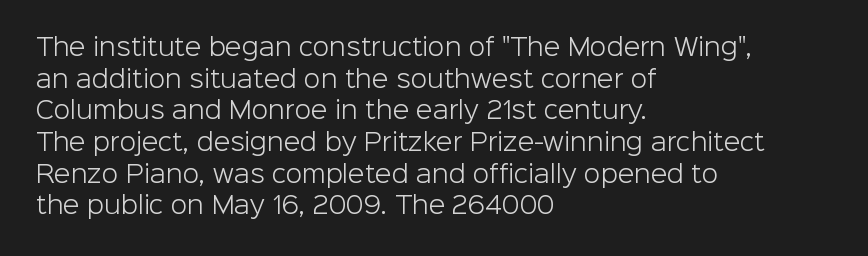
Q: Is the text bold? A: No.
Q: Is the text italic (slanted)? A: No, it is upright.
Q: Is the text underlined? A: No.
Q: How is the paragraph aligned? A: Left-aligned.
Q: Is the spacing between letters normal or unusually wide? A: Normal.
Q: Is the spacing between lines tight, normal or loose? A: Normal.
